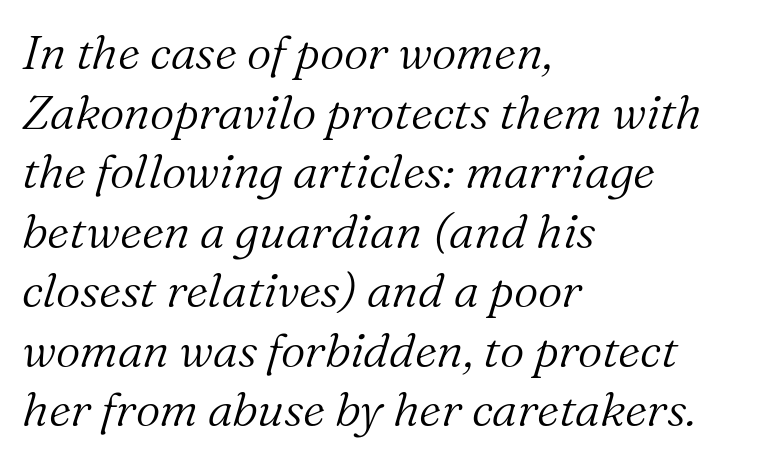
Q: Is the text bold? A: No.
Q: Is the text italic (slanted)? A: Yes, it leans right by about 16 degrees.
Q: Is the typeface a serif or a sans-serif typeface? A: Serif.
Q: Is the text underlined? A: No.
Q: How is the paragraph aligned? A: Left-aligned.
Q: Is the spacing between letters normal or unusually wide? A: Normal.
Q: Width (condensed, normal, or wide)? A: Normal.
Q: Stroke contrast? A: Medium.
Q: x-height? A: Medium.
Q: Monospaced? A: No.
